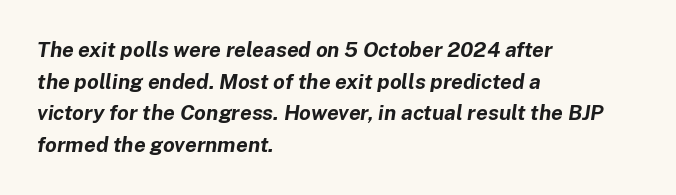
Q: Is the text bold? A: Yes.
Q: Is the text italic (slanted)? A: Yes, it leans right by about 8 degrees.
Q: Is the text underlined? A: No.
Q: How is the paragraph aligned? A: Left-aligned.
Q: Is the spacing between letters normal or unusually wide? A: Normal.
Q: Is the spacing between lines tight, normal or loose? A: Normal.
